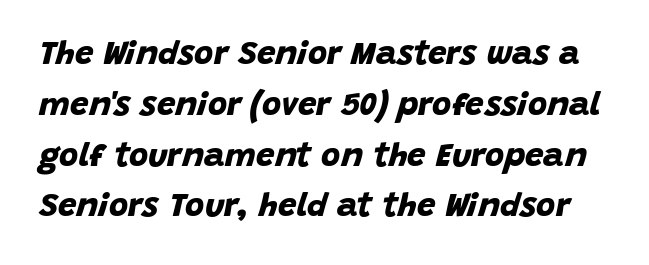
{"serif": "no", "bold": "yes", "weight": "bold", "width": "normal", "stroke_contrast": "low", "x_height": "large", "monospaced": "no", "underline": "no", "line_spacing": "normal", "line_spacing_ratio": 1.54, "letter_spacing": "normal", "letter_spacing_em": 0.0, "glyph_px": 33}
